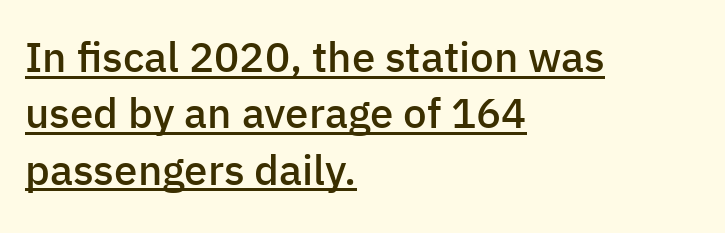
Reading down the column, the eye jumps a familiar distance to each next line. Varying glyph widths throughout — classic text-font behaviour. Observe the ordinary spacing: letters are neighbours, not strangers. You can tell from the bare stems that sans-serif type was used.
